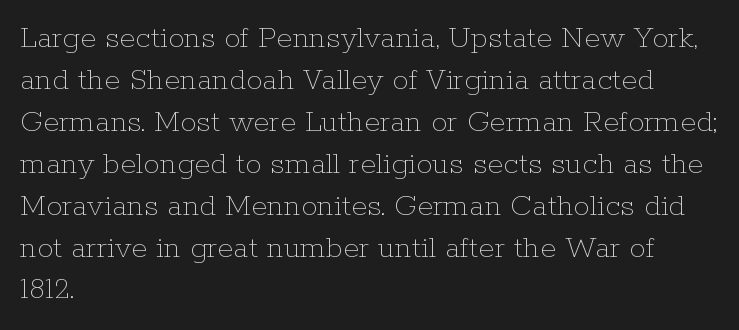
Q: Is the text bold? A: No.
Q: Is the text italic (slanted)? A: No, it is upright.
Q: Is the text underlined? A: No.
Q: How is the paragraph aligned? A: Left-aligned.
Q: Is the spacing between letters normal or unusually wide? A: Normal.
Q: Is the spacing between lines tight, normal or loose? A: Normal.
Q: Width (condensed, normal, or wide)? A: Normal.
Q: Stroke contrast? A: Low.
Q: x-height? A: Medium.
Q: Monospaced? A: No.
